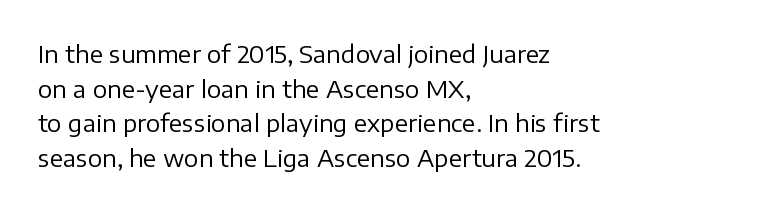
{"italic": "no", "bold": "no", "underline": "no", "align": "left", "line_spacing": "normal", "line_spacing_ratio": 1.44, "letter_spacing": "normal", "letter_spacing_em": 0.0, "glyph_px": 24}
